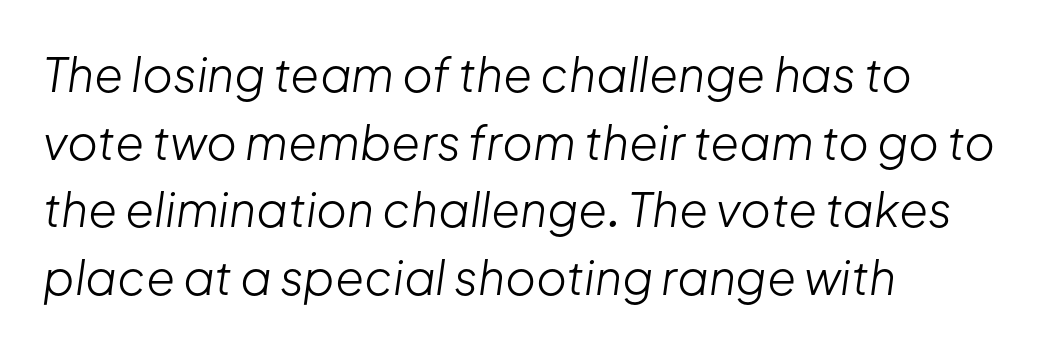
Q: Is the text bold? A: No.
Q: Is the text italic (slanted)? A: Yes, it leans right by about 8 degrees.
Q: Is the text underlined? A: No.
Q: How is the paragraph aligned? A: Left-aligned.
Q: Is the spacing between letters normal or unusually wide? A: Normal.
Q: Is the spacing between lines tight, normal or loose? A: Normal.
Q: Width (condensed, normal, or wide)? A: Normal.
Q: Stroke contrast? A: Low.
Q: x-height? A: Medium.
Q: Monospaced? A: No.
